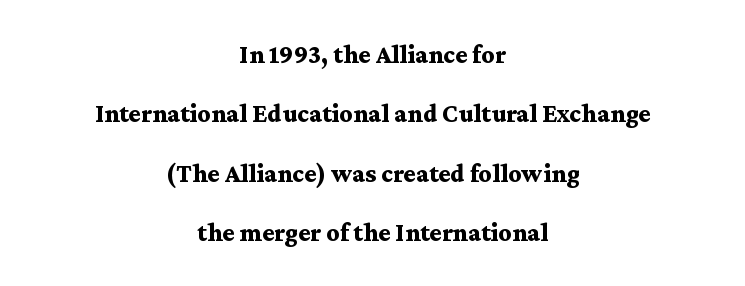
Only glyphs here, with clear space below each row. The strokes are fattened all the way to bold. Default kerning and tracking; the words read as compact shapes. Baseline-to-baseline distance is far greater than the letter height. The text block is weighted toward neither margin, spreading evenly from the middle.
